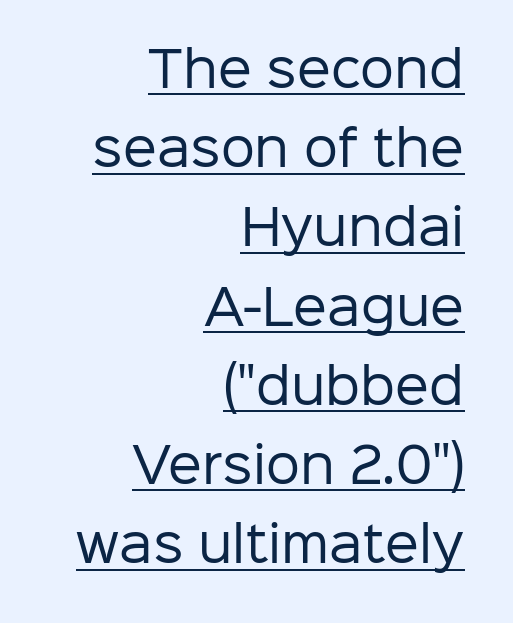
The image shows 48 px regular-weight sans-serif type, upright; set right-aligned, normal line spacing (1.65x), normal letter spacing, underlined; low stroke contrast and a medium x-height.
